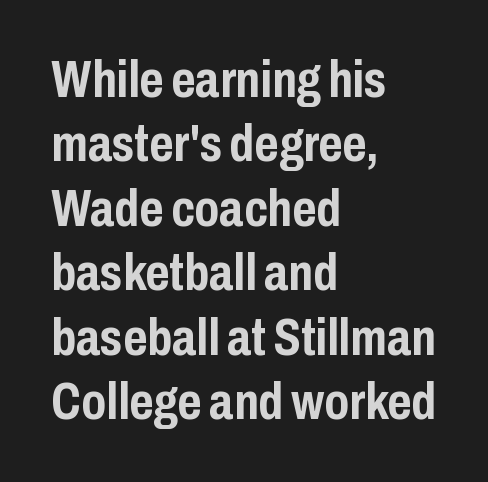
The image shows 52 px semibold, condensed sans-serif type, upright; set left-aligned, line spacing 1.24x, normal letter spacing, not underlined; low stroke contrast and a medium x-height.
